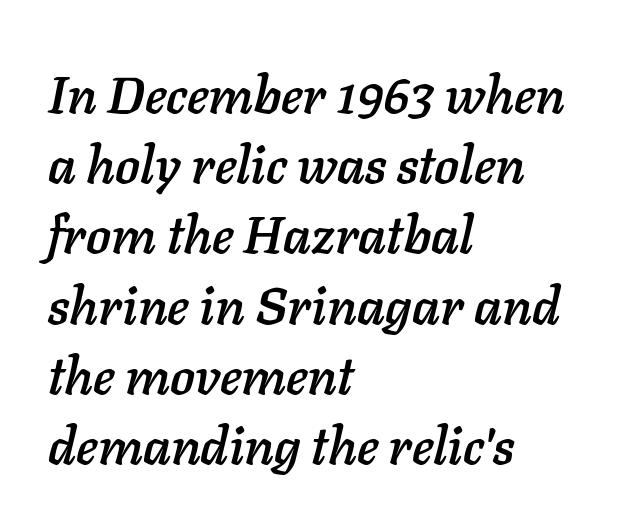
The block of text has a typical density, with ordinary space between rows. Tracking value appears to be zero — textbook default spacing. Characters are canted at an angle relative to the baseline's perpendicular. The face used here is proportionally spaced, like ordinary book or web type. Each line starts at the same left margin while the right side varies. Underlining? Definitely not there.
